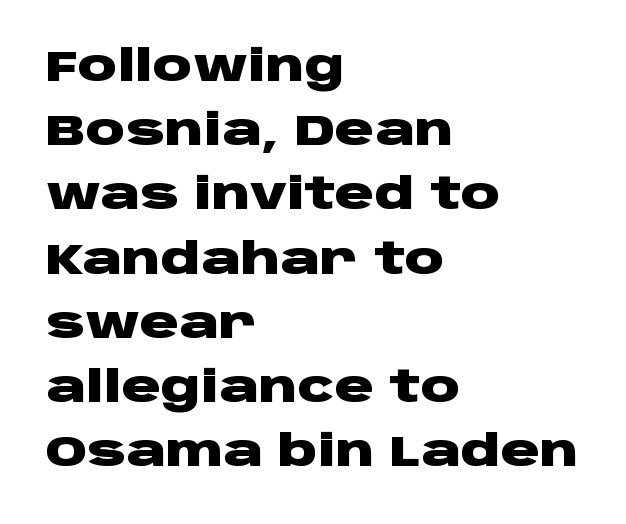
{"serif": "no", "italic": "no", "bold": "yes", "weight": "heavy", "width": "wide", "stroke_contrast": "low", "x_height": "large", "monospaced": "no", "underline": "no", "align": "left", "line_spacing": "normal", "line_spacing_ratio": 1.46, "letter_spacing": "normal", "letter_spacing_em": 0.0, "glyph_px": 44}
